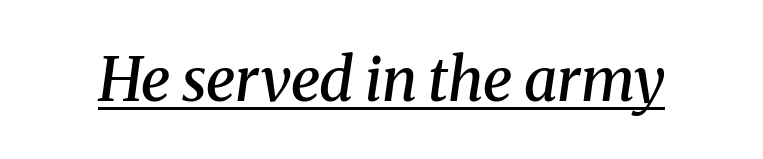
The image shows 60 px semibold serif type, italic (leaning right); set normal letter spacing, underlined; medium stroke contrast and a medium x-height.
